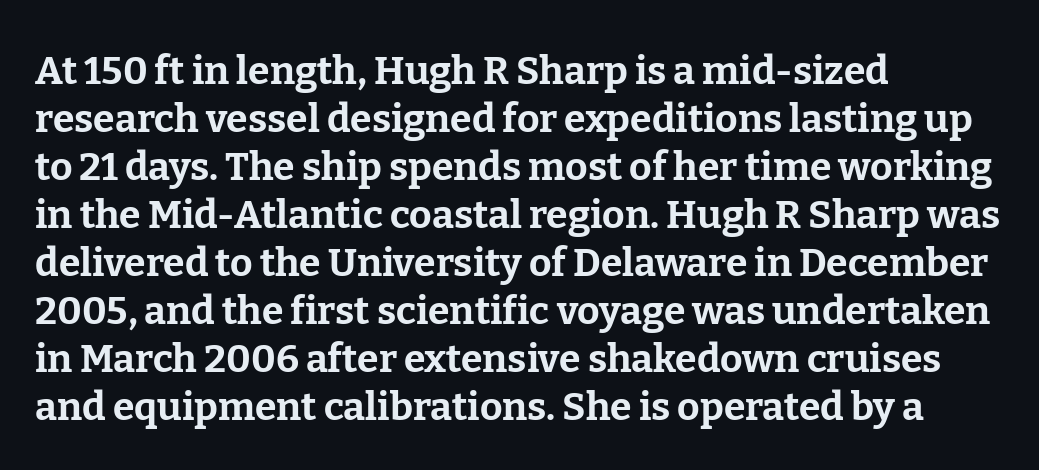
The image shows 39 px bold serif type, upright; set left-aligned, line spacing 1.23x, normal letter spacing, not underlined; low stroke contrast and a medium x-height.
